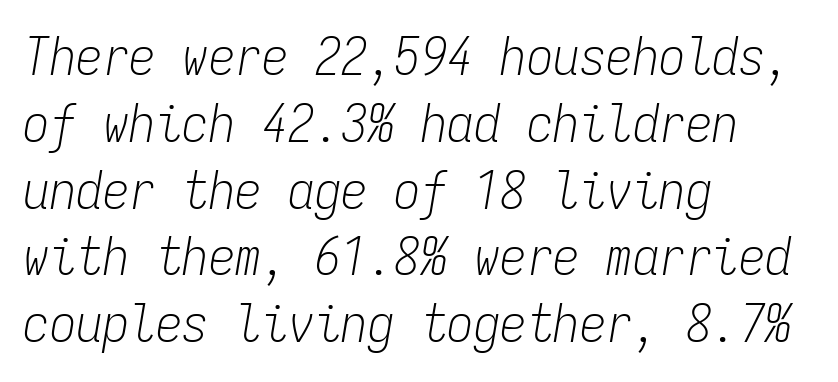
The image shows 53 px light, condensed type, italic (leaning right), monospaced; set left-aligned, normal line spacing (1.26x), normal letter spacing, not underlined; low stroke contrast and a medium x-height.
